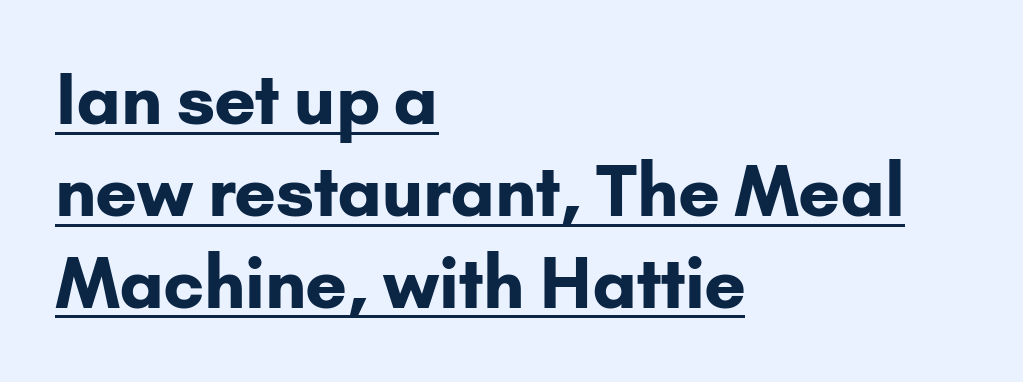
What kind of face is this? One without serifs — a sans. The rows are spaced the way most documents space them. A typesetter would call this proportional, since set widths differ per character. Casual observation: everything's shoved over to the left.
